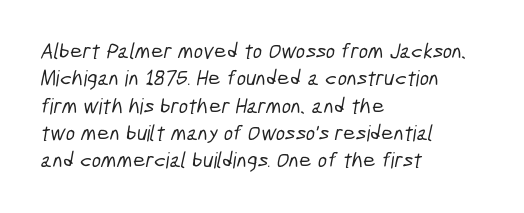
The image shows 22 px text type; set left-aligned, line spacing 1.24x, normal letter spacing, not underlined.
